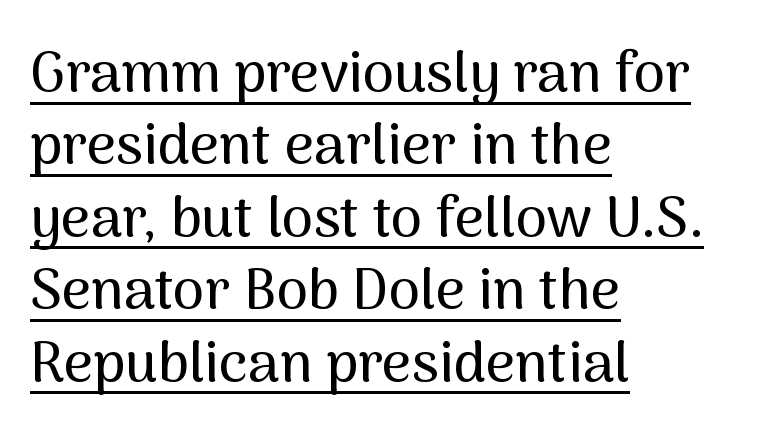
Q: Is the text italic (slanted)? A: No, it is upright.
Q: Is the typeface a serif or a sans-serif typeface? A: Sans-serif.
Q: Is the text underlined? A: Yes.
Q: How is the paragraph aligned? A: Left-aligned.
Q: Is the spacing between letters normal or unusually wide? A: Normal.
Q: Is the spacing between lines tight, normal or loose? A: Normal.
Q: Width (condensed, normal, or wide)? A: Normal.
Q: Stroke contrast? A: Medium.
Q: x-height? A: Medium.
Q: Monospaced? A: No.
